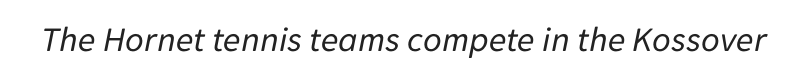
Default kerning and tracking; the words read as compact shapes. Varying glyph widths throughout — classic text-font behaviour. The font's italic variant was chosen for this text. Each row of text sits above clean, open space. Is the stroke heavy? The answer is a plain regular-or-lighter.
